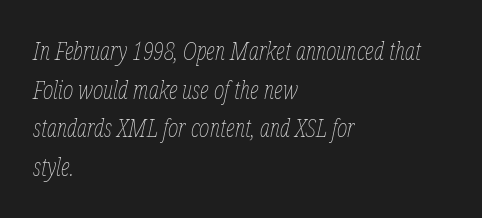
Look at the tracking — it's just the regular setting, nothing added. Yep, that's italic — everything's leaning. In CSS terms this would be text-align: left. The area under the type is left untouched. Is the type heavy? It reads as light-to-regular instead. Regular leading.
